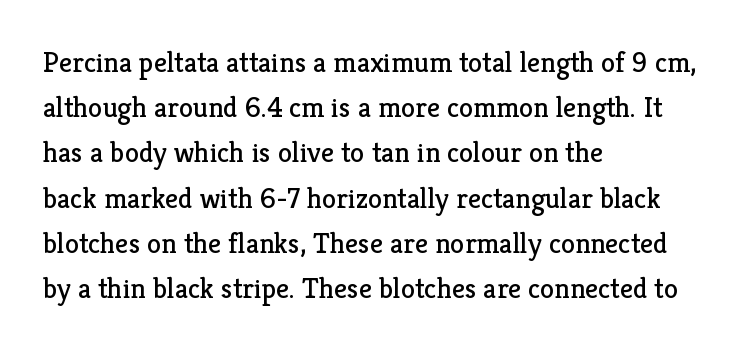
Every stem runs plumb, perpendicular to the baseline. You can tell from the footed stems that serif type was used. Stroke thickness stays within the range of a standard reading face or lighter. How are the letters spaced? Ordinarily, with no added tracking. The block of text has a typical density, with ordinary space between rows.
